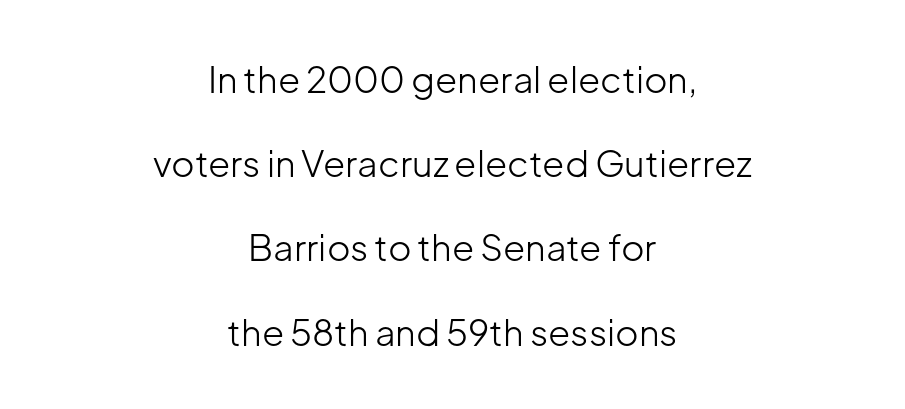
The image shows 36 px light sans-serif type, upright; set centered, loose line spacing (2.34x), normal letter spacing, not underlined; low stroke contrast and a medium x-height.
